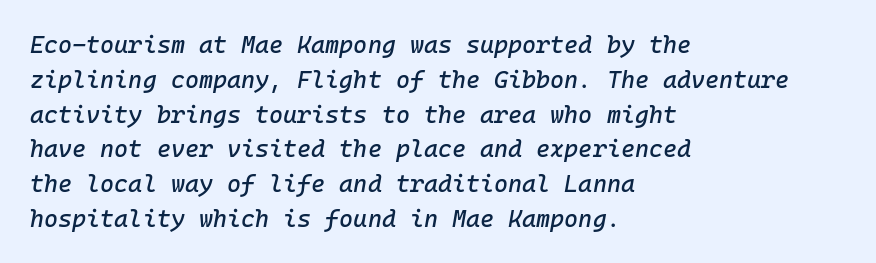
The image shows 24 px text type, italic (leaning right); set left-aligned, normal line spacing (1.45x), normal letter spacing, not underlined.
